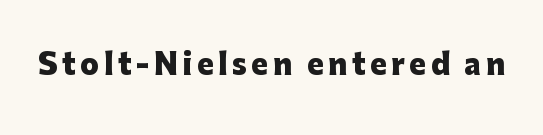
Q: Is the text bold? A: Yes.
Q: Is the text italic (slanted)? A: No, it is upright.
Q: Is the typeface a serif or a sans-serif typeface? A: Sans-serif.
Q: Is the text underlined? A: No.
Q: Width (condensed, normal, or wide)? A: Normal.
Q: Stroke contrast? A: Low.
Q: x-height? A: Medium.
Q: Monospaced? A: No.
